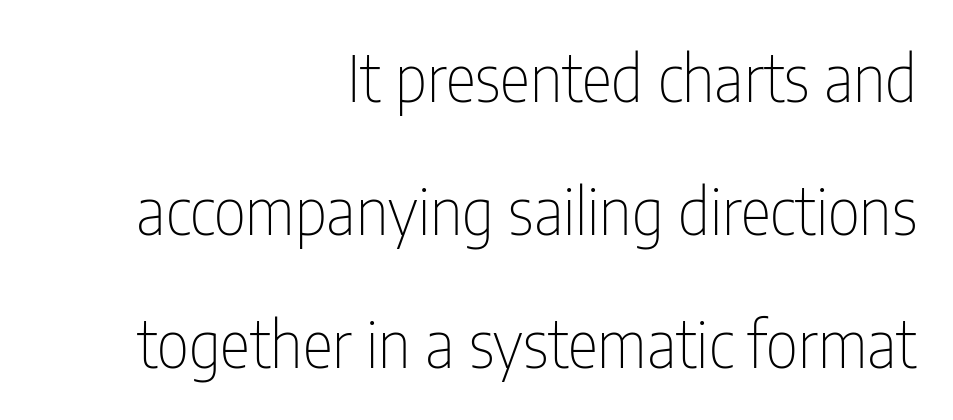
The image shows 64 px thin, condensed sans-serif type, upright; set right-aligned, loose line spacing (2.08x), normal letter spacing, not underlined; low stroke contrast and a medium x-height.
